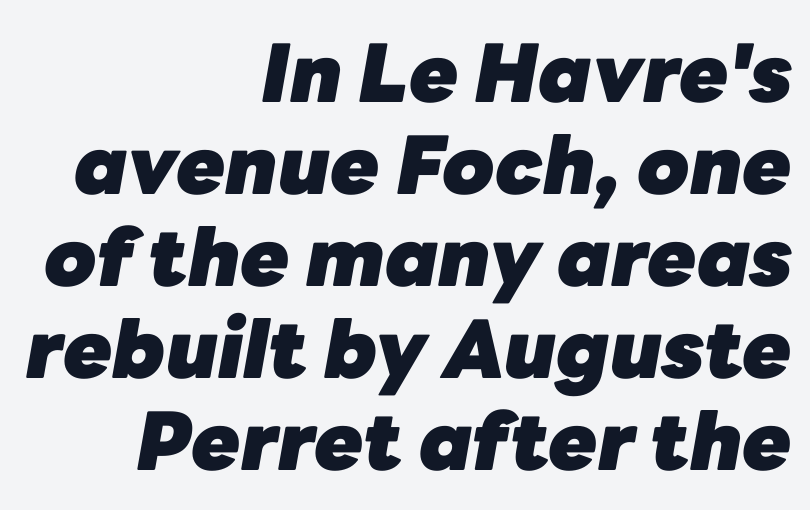
The image shows 80 px heavy type, italic (leaning right); set right-aligned, tight line spacing (1.15x), normal letter spacing, not underlined; low stroke contrast and a medium x-height.
